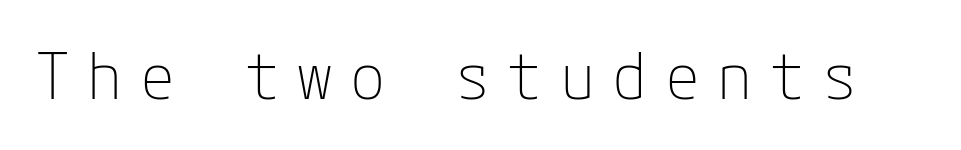
The image shows 64 px thin sans-serif type, upright; set unusually wide letter spacing (+0.27 em), not underlined; low stroke contrast and a medium x-height.
